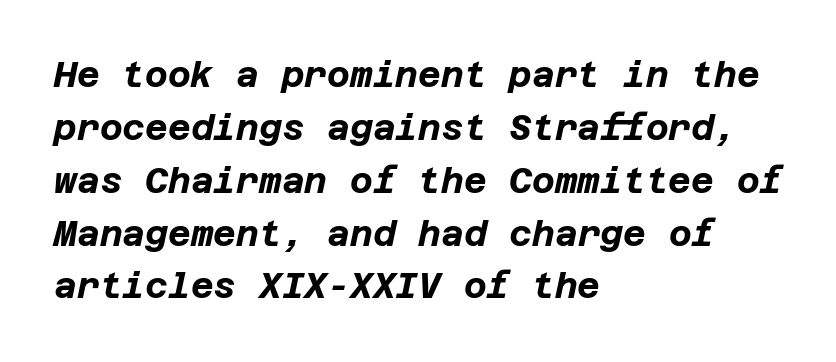
Q: Is the text bold? A: Yes.
Q: Is the text italic (slanted)? A: Yes, it leans right by about 12 degrees.
Q: Is the text underlined? A: No.
Q: How is the paragraph aligned? A: Left-aligned.
Q: Is the spacing between letters normal or unusually wide? A: Normal.
Q: Is the spacing between lines tight, normal or loose? A: Normal.
Q: Width (condensed, normal, or wide)? A: Normal.
Q: Stroke contrast? A: Low.
Q: x-height? A: Large.
